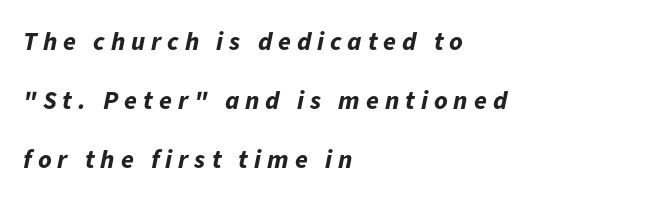
Q: Is the text bold? A: Yes.
Q: Is the text italic (slanted)? A: Yes, it leans right by about 11 degrees.
Q: Is the text underlined? A: No.
Q: How is the paragraph aligned? A: Left-aligned.
Q: Is the spacing between letters normal or unusually wide? A: Unusually wide.
Q: Is the spacing between lines tight, normal or loose? A: Loose.
